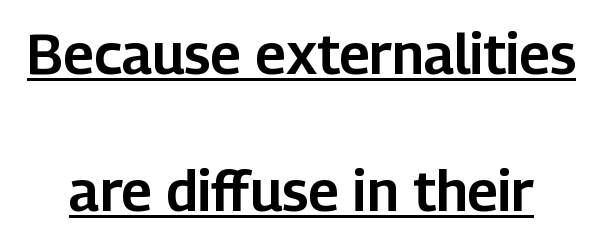
Is there any slant? The stems are plumb. The string is rendered with underlining switched on. A typesetter would call this proportional, since set widths differ per character. Between one letter and the next there's only the usual sliver of space. In terms of letterform style, serifs are entirely absent.
